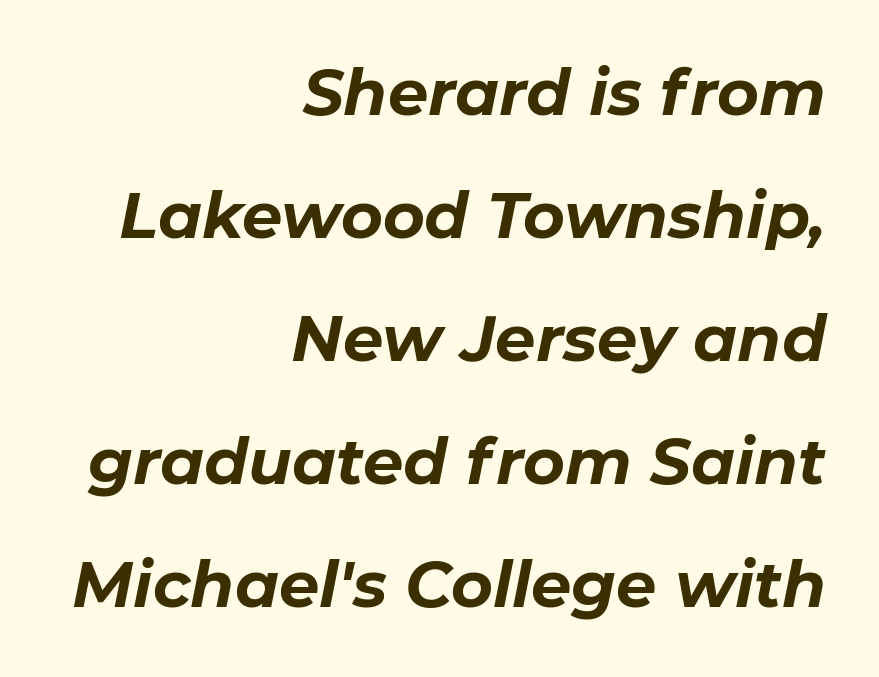
The image shows 64 px bold type, italic (leaning right); set right-aligned, loose line spacing (1.92x), normal letter spacing, not underlined; low stroke contrast and a medium x-height.
